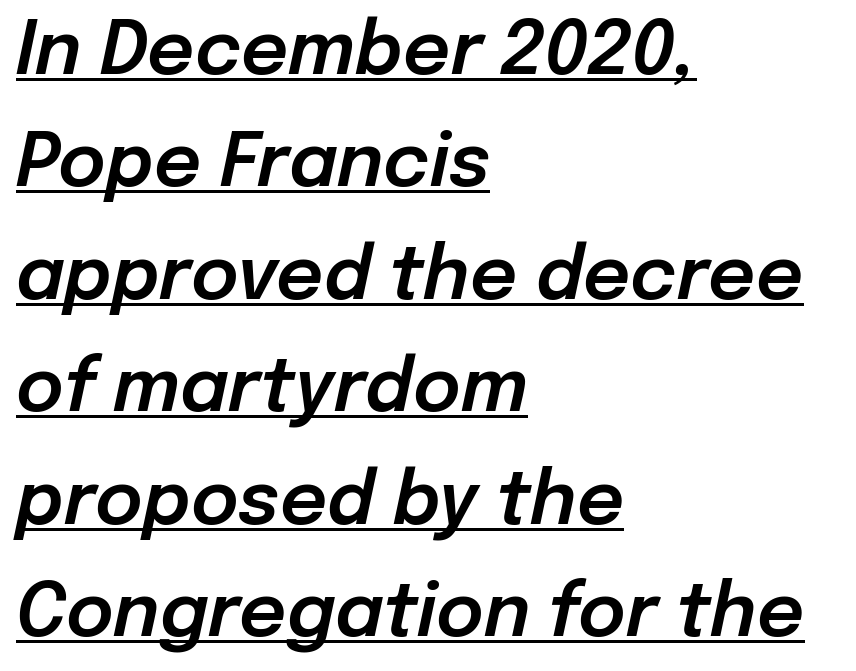
The image shows 73 px text type, italic (leaning right); set left-aligned, normal line spacing (1.54x), normal letter spacing, underlined; low stroke contrast and a medium x-height.
